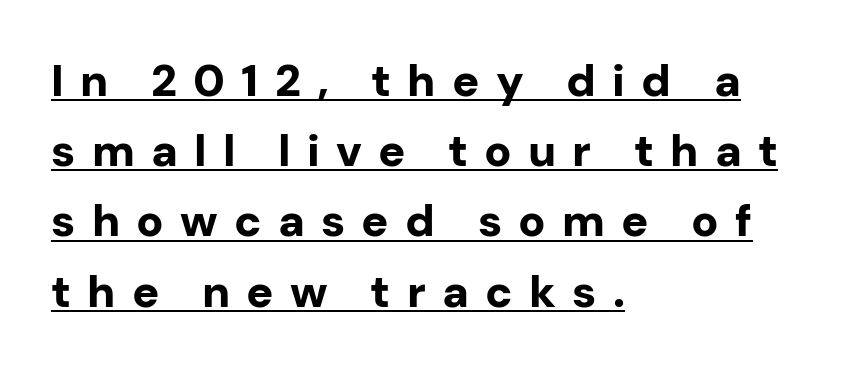
Q: Is the text bold? A: Yes.
Q: Is the text italic (slanted)? A: No, it is upright.
Q: Is the typeface a serif or a sans-serif typeface? A: Sans-serif.
Q: Is the text underlined? A: Yes.
Q: How is the paragraph aligned? A: Left-aligned.
Q: Is the spacing between letters normal or unusually wide? A: Unusually wide.
Q: Is the spacing between lines tight, normal or loose? A: Normal.
Q: Width (condensed, normal, or wide)? A: Normal.
Q: Stroke contrast? A: Low.
Q: x-height? A: Medium.
Q: Monospaced? A: No.
